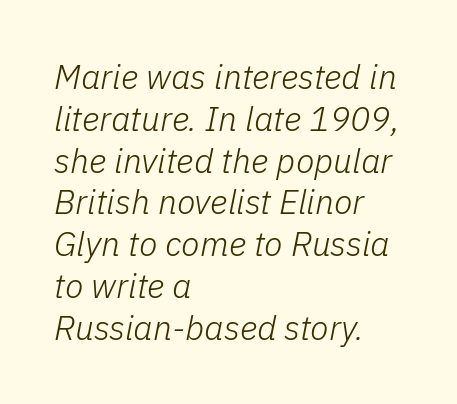
{"italic": "yes", "lean": "right", "slant_degrees": 11, "bold": "no", "weight": "light", "width": "normal", "stroke_contrast": "low", "x_height": "medium", "monospaced": "no", "underline": "no", "align": "left", "line_spacing_ratio": 1.23, "letter_spacing": "normal", "letter_spacing_em": 0.0, "glyph_px": 34}
